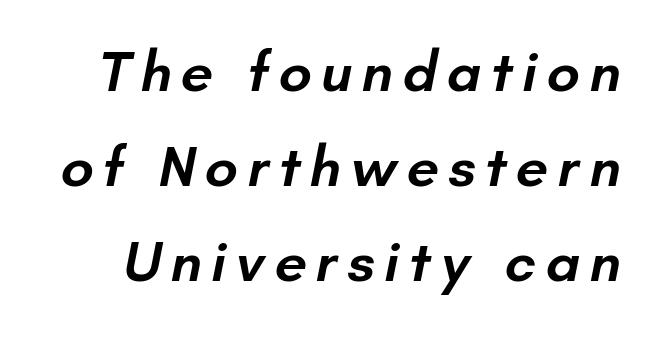
How would I describe the line gaps? Plain and ordinary. Each letter's strokes conclude bluntly, with no projecting serifs. This sample has the flowing, uneven cadence of proportional lettering. The glyphs have the mass of a demibold cut, below bold. Bare-footed words on every line.
